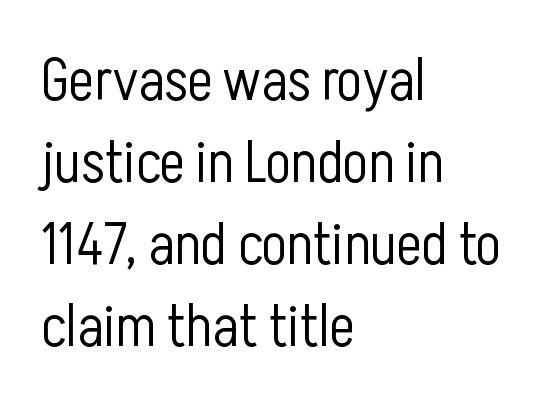
Q: Is the text bold? A: No.
Q: Is the text italic (slanted)? A: No, it is upright.
Q: Is the typeface a serif or a sans-serif typeface? A: Sans-serif.
Q: Is the text underlined? A: No.
Q: How is the paragraph aligned? A: Left-aligned.
Q: Is the spacing between letters normal or unusually wide? A: Normal.
Q: Is the spacing between lines tight, normal or loose? A: Normal.
Q: Width (condensed, normal, or wide)? A: Condensed.
Q: Stroke contrast? A: Low.
Q: x-height? A: Medium.
Q: Monospaced? A: No.
